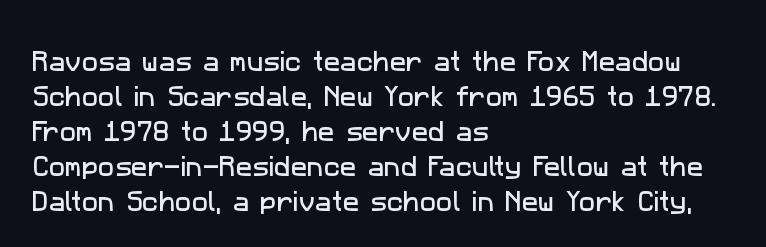
Q: Is the text underlined? A: No.
Q: How is the paragraph aligned? A: Left-aligned.
Q: Is the spacing between letters normal or unusually wide? A: Normal.
Q: Is the spacing between lines tight, normal or loose? A: Normal.
